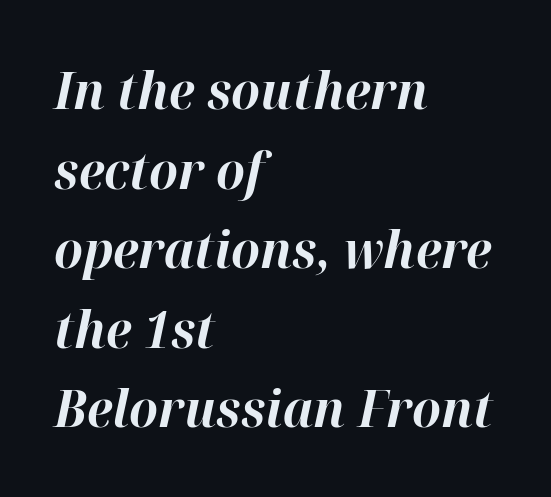
{"italic": "yes", "lean": "right", "slant_degrees": 12, "bold": "yes", "weight": "bold", "width": "normal", "stroke_contrast": "high", "x_height": "medium", "monospaced": "no", "underline": "no", "align": "left", "line_spacing": "normal", "line_spacing_ratio": 1.56, "letter_spacing": "normal", "letter_spacing_em": 0.0, "glyph_px": 51}
